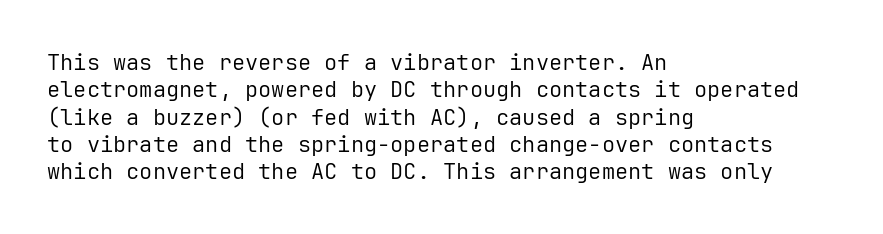
The image shows 22 px text type, upright; set left-aligned, line spacing 1.24x, normal letter spacing, not underlined.
